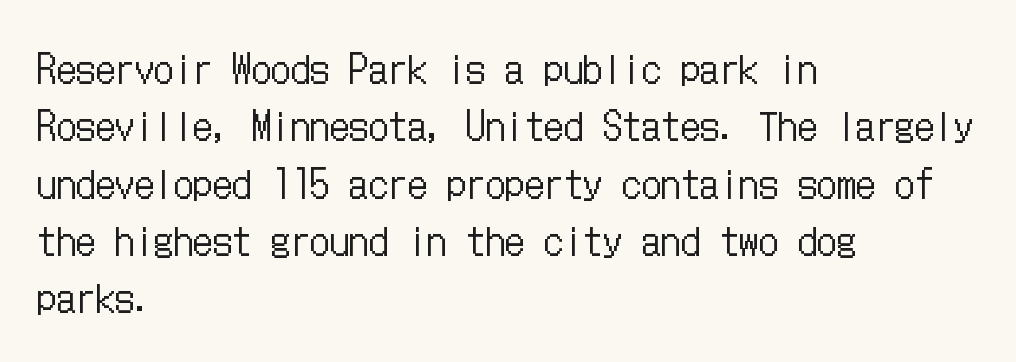
The lines sit at an ordinary, default distance from one another. Lines of text with bare space underneath. Here the glyphs are tracked normally, forming tight word shapes. Letters have the restrained weight of plain body copy at most. The lettering stays uniformly vertical, giving the passage a roman look. Horizontal alignment here is leftward, the default for most running prose.
